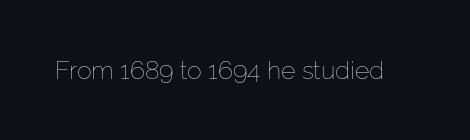
{"italic": "no", "bold": "no", "underline": "no", "letter_spacing": "normal", "letter_spacing_em": 0.0, "glyph_px": 25}
